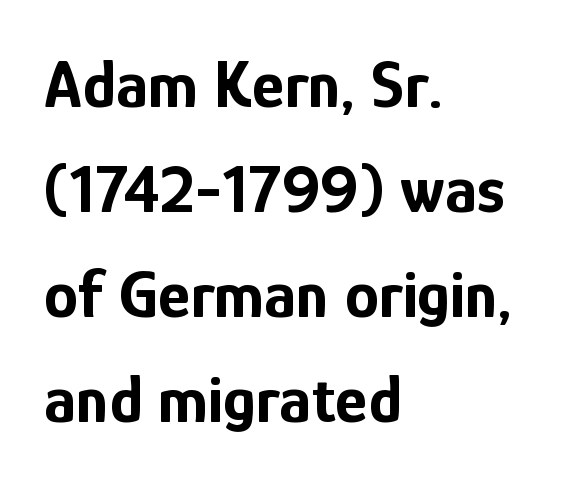
Q: Is the text bold? A: Yes.
Q: Is the text italic (slanted)? A: No, it is upright.
Q: Is the typeface a serif or a sans-serif typeface? A: Sans-serif.
Q: Is the text underlined? A: No.
Q: How is the paragraph aligned? A: Left-aligned.
Q: Is the spacing between letters normal or unusually wide? A: Normal.
Q: Is the spacing between lines tight, normal or loose? A: Normal.
Q: Width (condensed, normal, or wide)? A: Condensed.
Q: Stroke contrast? A: Low.
Q: x-height? A: Medium.
Q: Monospaced? A: No.
